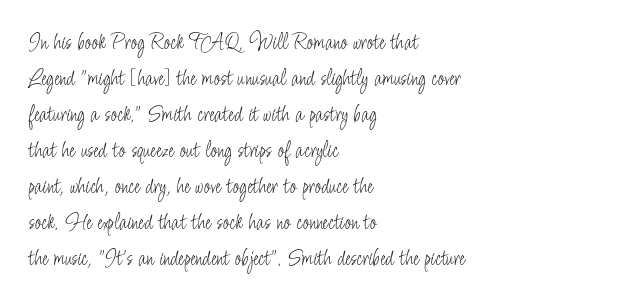
{"bold": "no", "underline": "no", "align": "left", "line_spacing": "normal", "line_spacing_ratio": 1.5, "letter_spacing": "normal", "letter_spacing_em": 0.0, "glyph_px": 24}
